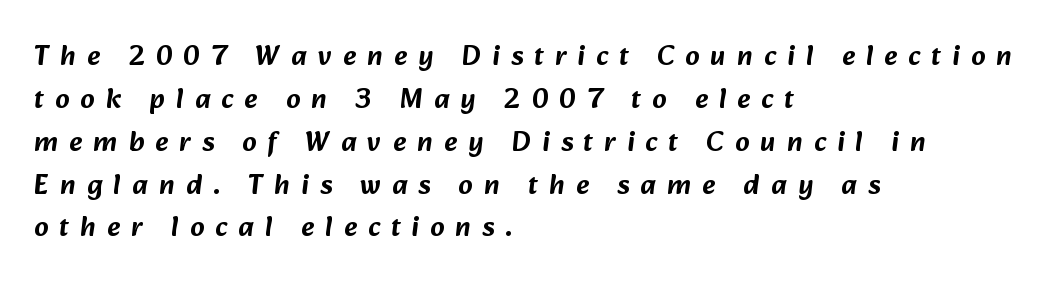
{"serif": "no", "width": "normal", "stroke_contrast": "low", "x_height": "medium", "monospaced": "no", "underline": "no", "align": "left", "line_spacing": "normal", "line_spacing_ratio": 1.53, "letter_spacing": "wide", "letter_spacing_em": 0.4, "glyph_px": 28}
